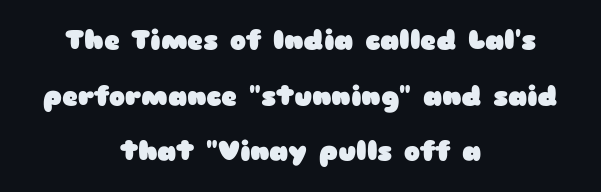
The image shows 27 px bold type, upright; set centered, loose line spacing (2.06x), normal letter spacing, not underlined.
